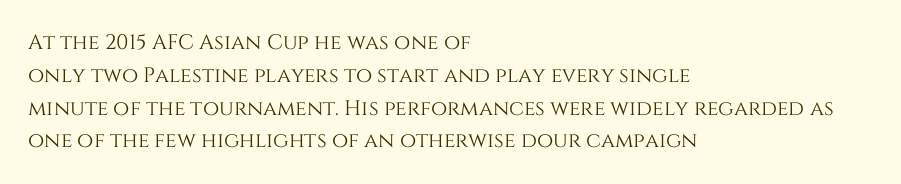
Whoever set this chose a conventional vertical rhythm. Quick note: not italic, upright. Only glyphs here, with clear space below each row. The horizontal fit of the characters is conventional and even. Notice how the passage keeps a crisp vertical edge on the left only.
